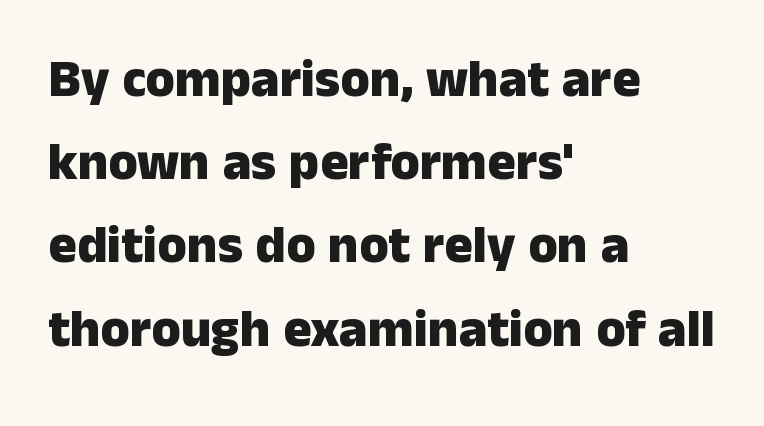
Q: Is the text bold? A: Yes.
Q: Is the text italic (slanted)? A: No, it is upright.
Q: Is the typeface a serif or a sans-serif typeface? A: Sans-serif.
Q: Is the text underlined? A: No.
Q: How is the paragraph aligned? A: Left-aligned.
Q: Is the spacing between letters normal or unusually wide? A: Normal.
Q: Is the spacing between lines tight, normal or loose? A: Normal.
Q: Width (condensed, normal, or wide)? A: Normal.
Q: Stroke contrast? A: Low.
Q: x-height? A: Medium.
Q: Monospaced? A: No.
